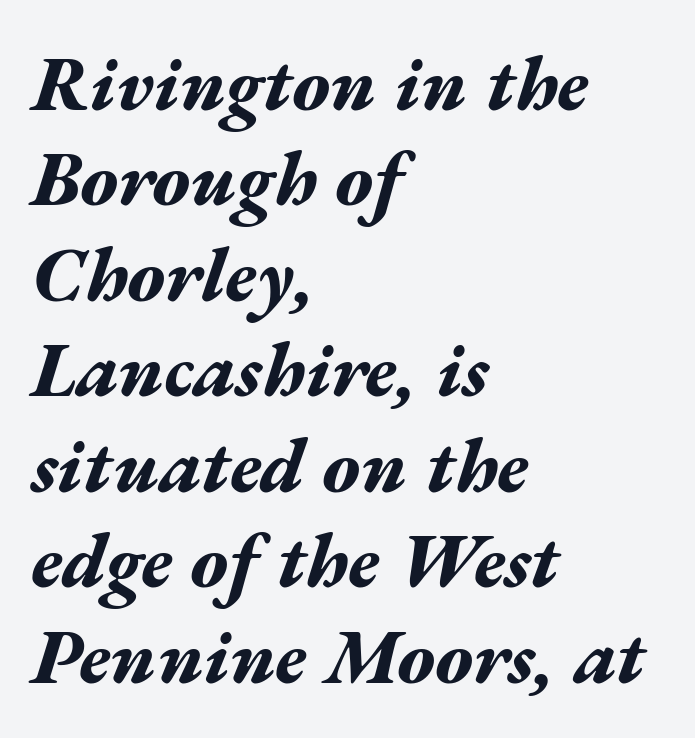
The passage shown has conventional tracking throughout. Here the designer chose a conventional face with non-uniform glyph widths. Quick note: italic. Clear beneath every line of the passage.
